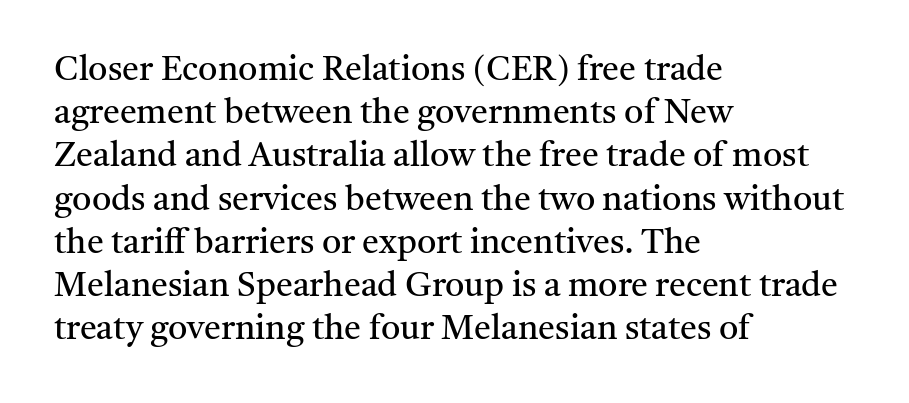
Horizontal bands of white between lines are of average thickness. The type family on display is of the serif kind. Posture: vertical. Is this a fixed-width face? No — the glyphs have proportional, varying widths. All the whitespace from short lines collects on the right. These lines keep a tight, regular rhythm from letter to letter.
